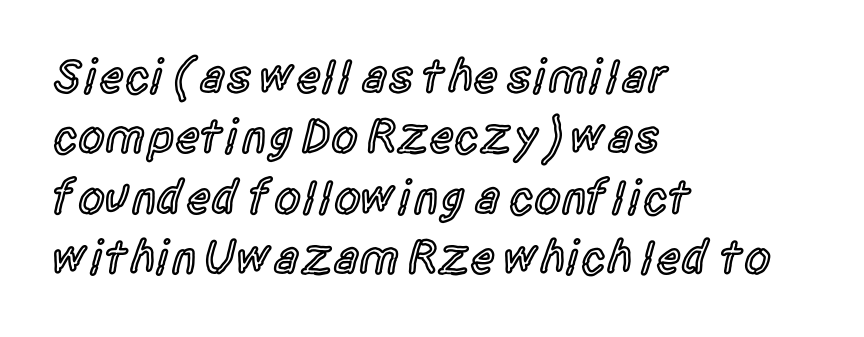
The designer went with a sans here, leaving each stem footless. The space directly below the letters is spotless. Baseline-to-baseline distance is the conventional proportion of letter height. The passage shown has conventional tracking throughout.
